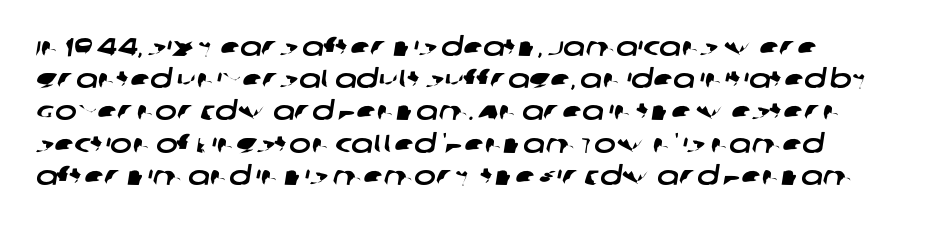
The typesetter chose a ragged-right arrangement here. There is no visible air inserted between adjacent glyphs. The zone under the glyphs is completely vacant.
